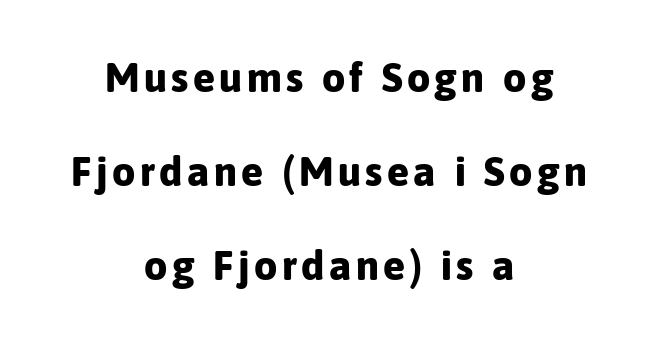
Q: Is the text bold? A: Yes.
Q: Is the text italic (slanted)? A: No, it is upright.
Q: Is the typeface a serif or a sans-serif typeface? A: Sans-serif.
Q: Is the text underlined? A: No.
Q: How is the paragraph aligned? A: Centered.
Q: Is the spacing between lines tight, normal or loose? A: Loose.
Q: Width (condensed, normal, or wide)? A: Normal.
Q: Stroke contrast? A: Low.
Q: x-height? A: Medium.
Q: Monospaced? A: No.
